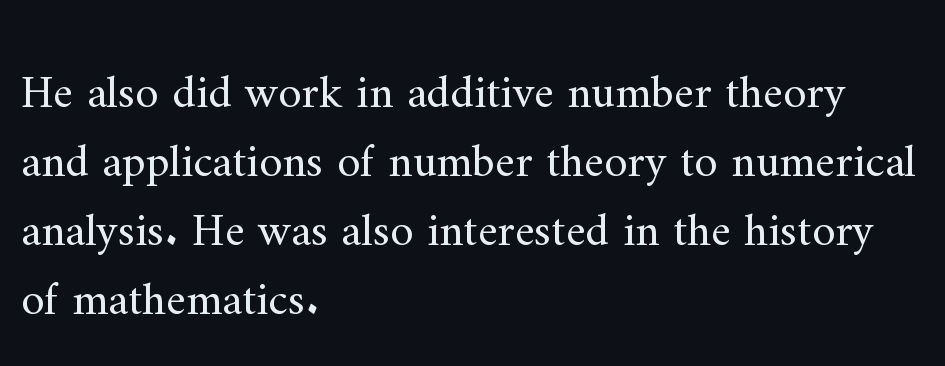
{"serif": "yes", "italic": "no", "bold": "no", "weight": "regular", "width": "normal", "stroke_contrast": "medium", "x_height": "small", "monospaced": "no", "underline": "no", "align": "left", "line_spacing": "normal", "line_spacing_ratio": 1.47, "letter_spacing": "normal", "letter_spacing_em": 0.0, "glyph_px": 47}
